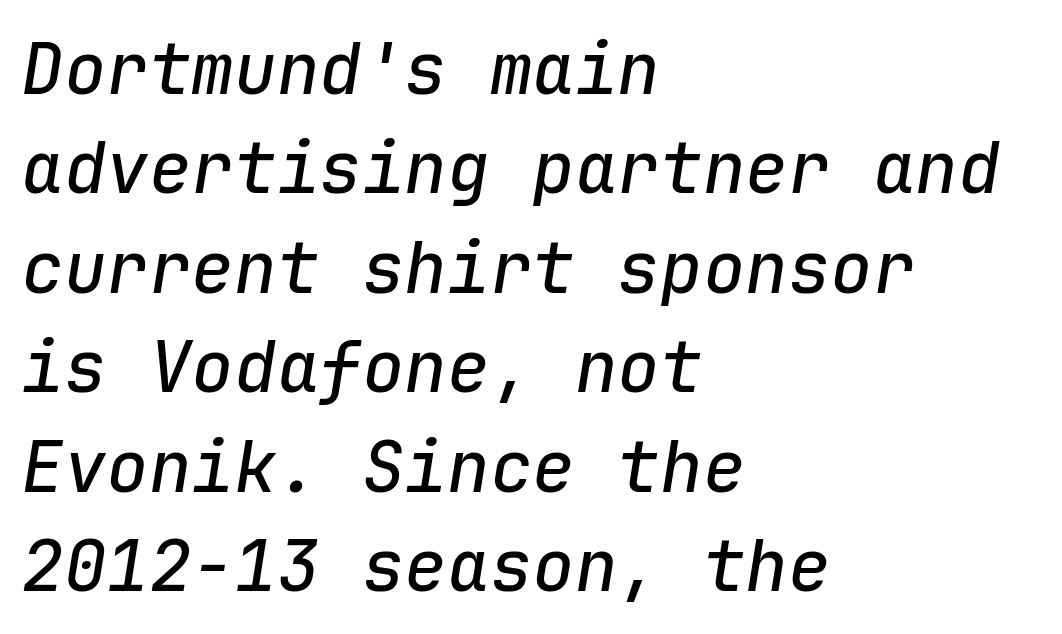
Q: Is the text italic (slanted)? A: Yes, it leans right by about 9 degrees.
Q: Is the text underlined? A: No.
Q: How is the paragraph aligned? A: Left-aligned.
Q: Is the spacing between letters normal or unusually wide? A: Normal.
Q: Is the spacing between lines tight, normal or loose? A: Normal.
Q: Width (condensed, normal, or wide)? A: Normal.
Q: Stroke contrast? A: Low.
Q: x-height? A: Medium.
Q: Monospaced? A: Yes.
